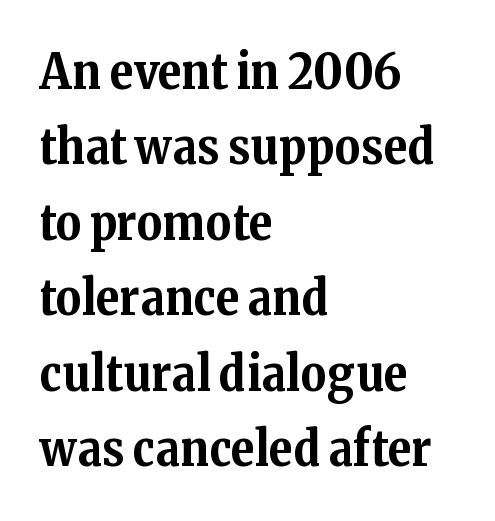
The image shows 49 px bold serif type, upright; set left-aligned, normal line spacing (1.54x), normal letter spacing, not underlined; medium stroke contrast and a medium x-height.
